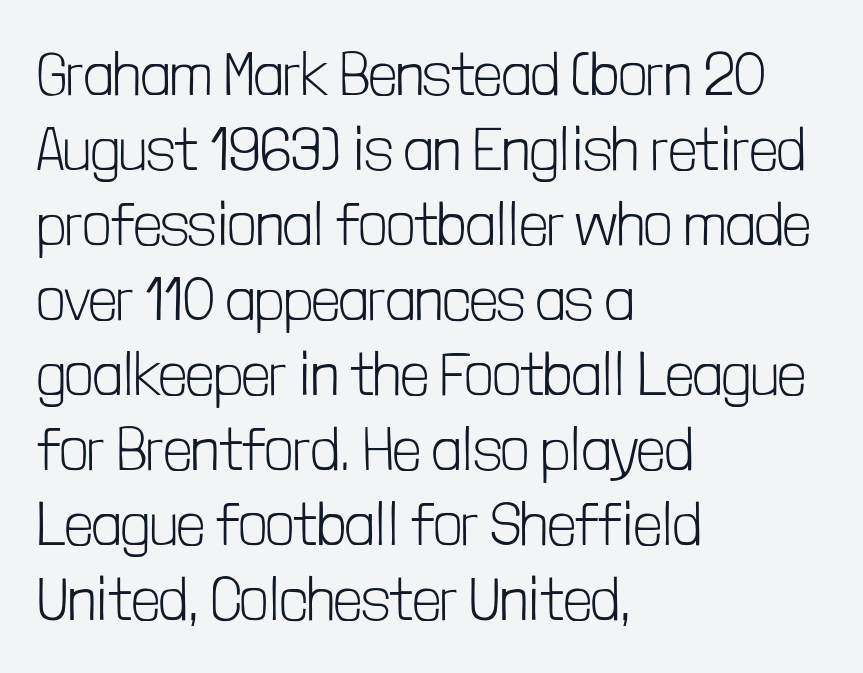
Q: Is the text bold? A: No.
Q: Is the text italic (slanted)? A: No, it is upright.
Q: Is the typeface a serif or a sans-serif typeface? A: Sans-serif.
Q: Is the text underlined? A: No.
Q: How is the paragraph aligned? A: Left-aligned.
Q: Is the spacing between letters normal or unusually wide? A: Normal.
Q: Width (condensed, normal, or wide)? A: Condensed.
Q: Stroke contrast? A: Low.
Q: x-height? A: Medium.
Q: Monospaced? A: No.
